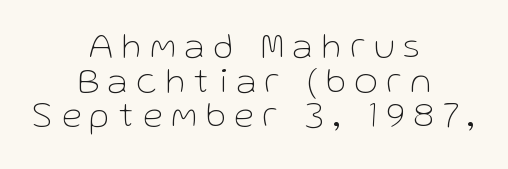
Looks like regular typesetting: each glyph gets only the width it needs. The strip under each line holds only bare page. Compared with typical paragraphs, the rows here are closer together. Is this a heavy cut? Hardly; it is regular or lighter. The text was rendered using a sans face with plain stroke endings. The passage shown has open, widely tracked lettering throughout.
